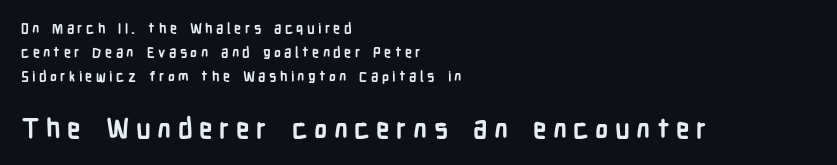
{"italic": "no", "bold": "yes", "underline": "no", "align": "left", "line_spacing_ratio": 1.73, "letter_spacing": "wide", "letter_spacing_em": 0.24, "larger_block": "second", "size_ratio": 1.93, "glyph_px": 27}
